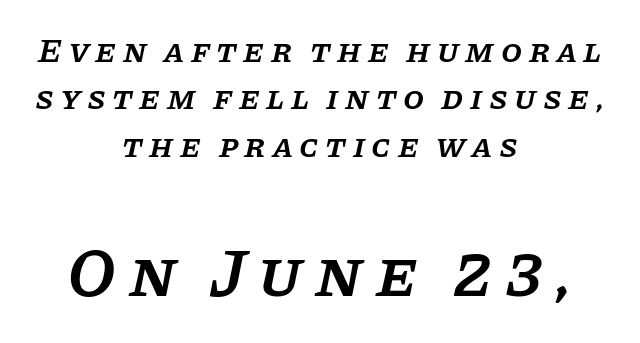
{"serif": "yes", "italic": "yes", "lean": "right", "slant_degrees": 11, "bold": "semi", "weight": "semibold", "width": "normal", "stroke_contrast": "low", "x_height": "large", "monospaced": "no", "underline": "no", "align": "center", "line_spacing": "normal", "line_spacing_ratio": 1.39, "larger_block": "second", "size_ratio": 2.0, "glyph_px": 68}
